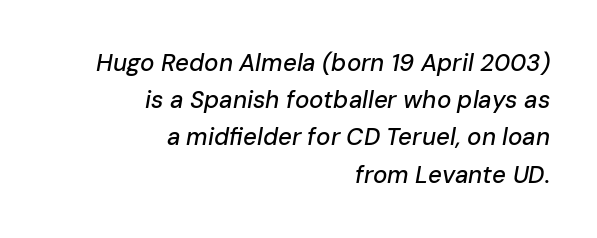
{"italic": "yes", "lean": "right", "slant_degrees": 10, "underline": "no", "align": "right", "line_spacing": "normal", "line_spacing_ratio": 1.55, "letter_spacing": "normal", "letter_spacing_em": 0.0, "glyph_px": 24}
